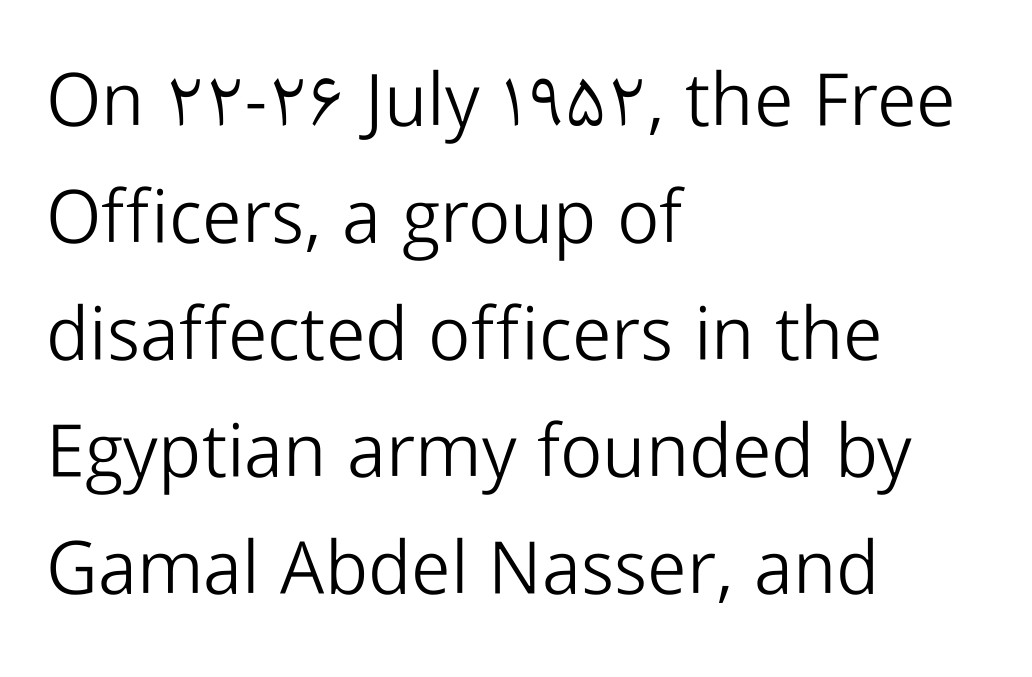
{"serif": "no", "italic": "no", "bold": "no", "weight": "light", "width": "normal", "stroke_contrast": "low", "x_height": "medium", "monospaced": "no", "underline": "no", "align": "left", "line_spacing": "normal", "line_spacing_ratio": 1.58, "letter_spacing": "normal", "letter_spacing_em": 0.0, "glyph_px": 74}
